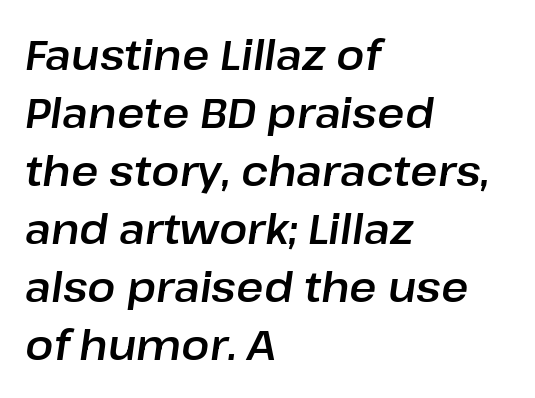
Q: Is the text italic (slanted)? A: Yes, it leans right by about 8 degrees.
Q: Is the text underlined? A: No.
Q: How is the paragraph aligned? A: Left-aligned.
Q: Is the spacing between letters normal or unusually wide? A: Normal.
Q: Is the spacing between lines tight, normal or loose? A: Normal.
Q: Width (condensed, normal, or wide)? A: Normal.
Q: Stroke contrast? A: Low.
Q: x-height? A: Medium.
Q: Monospaced? A: No.
